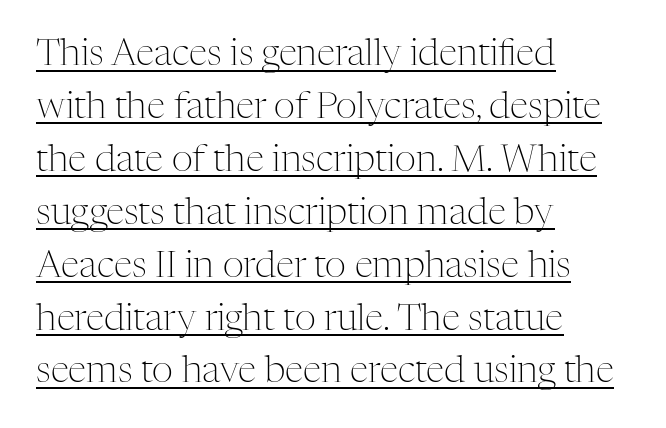
{"serif": "yes", "italic": "no", "bold": "no", "weight": "light", "width": "normal", "stroke_contrast": "medium", "x_height": "medium", "monospaced": "no", "underline": "yes", "align": "left", "line_spacing": "normal", "line_spacing_ratio": 1.43, "letter_spacing": "normal", "letter_spacing_em": 0.0, "glyph_px": 37}
